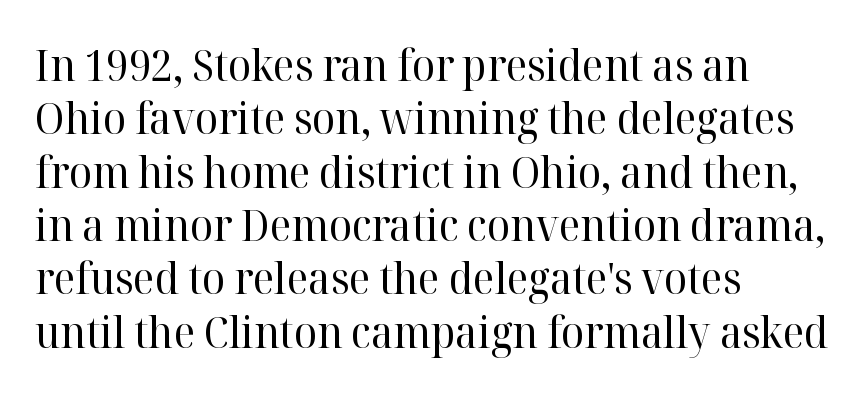
{"serif": "yes", "italic": "no", "bold": "no", "weight": "regular", "width": "normal", "stroke_contrast": "high", "x_height": "medium", "monospaced": "no", "underline": "no", "align": "left", "line_spacing_ratio": 1.24, "letter_spacing": "normal", "letter_spacing_em": 0.0, "glyph_px": 43}
